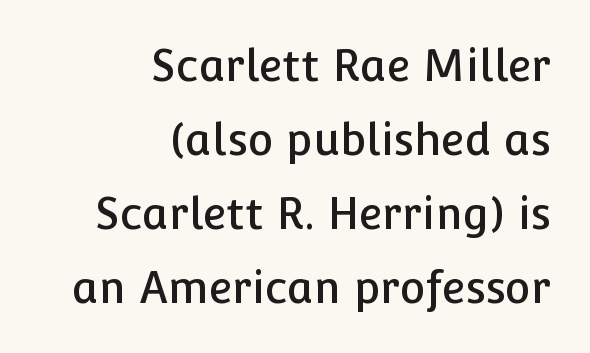
The image shows 44 px sans-serif type, upright; set right-aligned, normal line spacing (1.68x), normal letter spacing, not underlined; low stroke contrast and a medium x-height.
